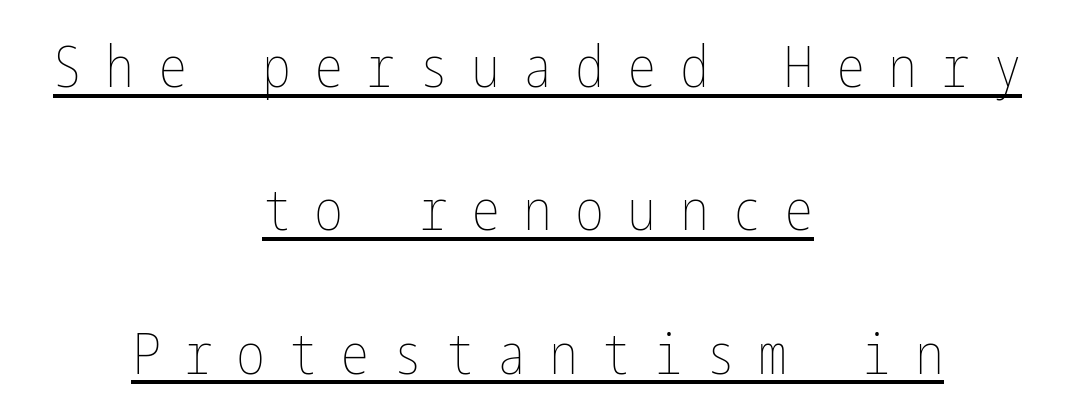
Q: Is the text bold? A: No.
Q: Is the text italic (slanted)? A: No, it is upright.
Q: Is the text underlined? A: Yes.
Q: How is the paragraph aligned? A: Centered.
Q: Is the spacing between letters normal or unusually wide? A: Unusually wide.
Q: Is the spacing between lines tight, normal or loose? A: Loose.
Q: Width (condensed, normal, or wide)? A: Condensed.
Q: Stroke contrast? A: Low.
Q: x-height? A: Medium.
